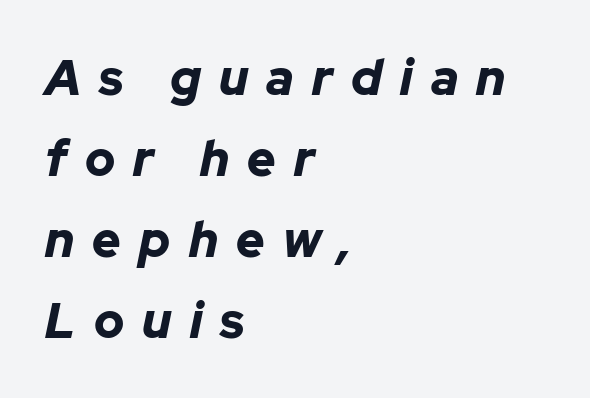
Q: Is the text bold? A: Yes.
Q: Is the text italic (slanted)? A: Yes, it leans right by about 12 degrees.
Q: Is the text underlined? A: No.
Q: How is the paragraph aligned? A: Left-aligned.
Q: Is the spacing between letters normal or unusually wide? A: Unusually wide.
Q: Is the spacing between lines tight, normal or loose? A: Normal.
Q: Width (condensed, normal, or wide)? A: Normal.
Q: Stroke contrast? A: Low.
Q: x-height? A: Medium.
Q: Monospaced? A: No.
